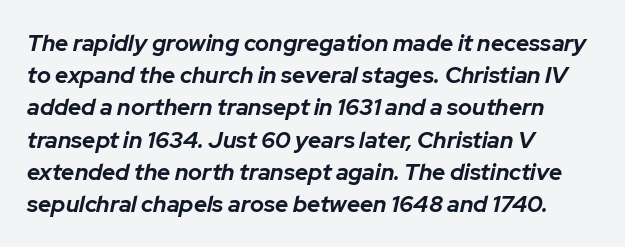
{"italic": "yes", "lean": "right", "slant_degrees": 12, "bold": "yes", "underline": "no", "align": "left", "line_spacing": "normal", "line_spacing_ratio": 1.4, "letter_spacing": "normal", "letter_spacing_em": 0.0, "glyph_px": 23}
